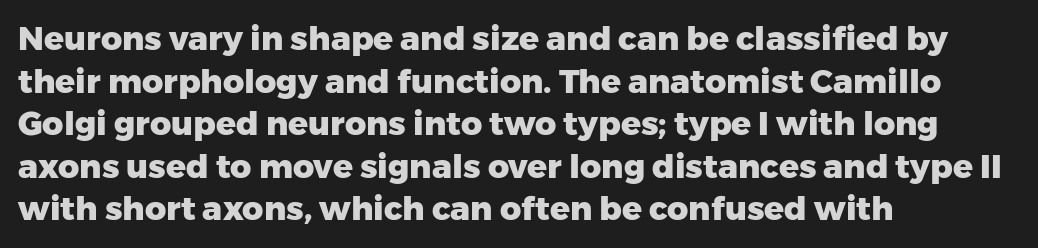
This block has exactly the height ordinary leading produces. Reading down the block, your eye returns to a fixed left position each line. Regarding serifs, this sample does without them. Heavy-handed strokes throughout: this text is bold. This sample uses an upright cut, with every glyph sitting square on the baseline. Underline: absent.
